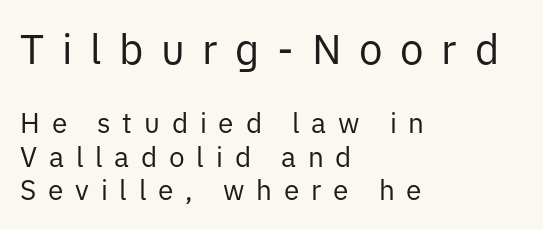
{"serif": "no", "italic": "no", "bold": "no", "weight": "regular", "width": "normal", "stroke_contrast": "low", "x_height": "medium", "monospaced": "no", "underline": "no", "align": "left", "line_spacing_ratio": 1.2, "letter_spacing": "wide", "letter_spacing_em": 0.42, "larger_block": "first", "size_ratio": 1.5, "glyph_px": 42}
